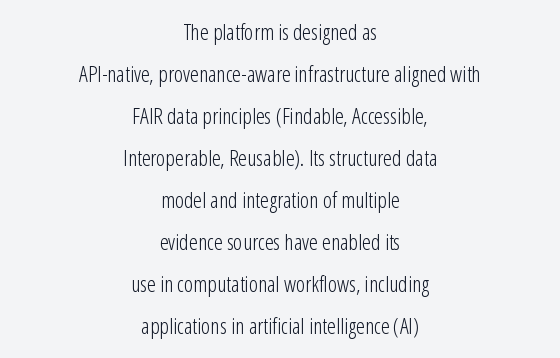
The image shows 22 px text type, upright; set centered, loose line spacing (1.91x), normal letter spacing, not underlined.
